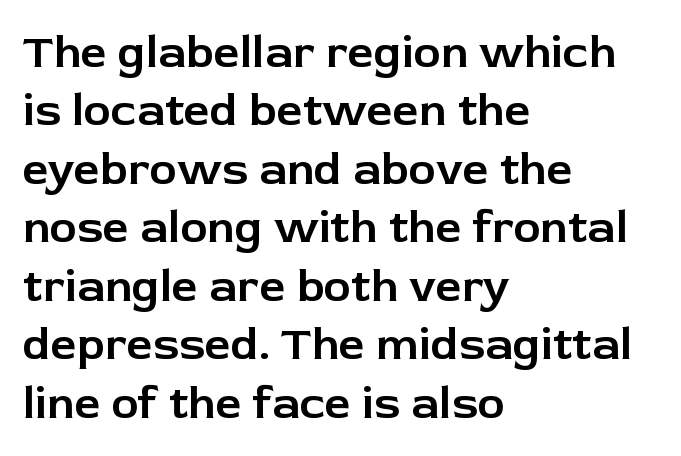
Notice how the stems are strictly vertical — no italics here. Regarding leading, the lines here are spaced in the standard way. Does the type have serifs? No, each stem ends abruptly. Only glyphs here, with clear space below each row. Is the letter spacing exaggerated? No — it looks like the ordinary default. Caption: multi-line text, flush left, ragged right.
